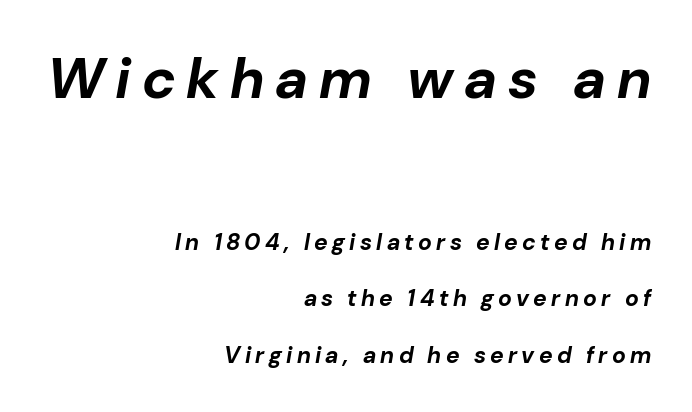
The image shows 57 px bold type, italic (leaning right); set right-aligned, loose line spacing (2.46x), not underlined; the first (top) block is 2.48x larger; low stroke contrast and a medium x-height.
